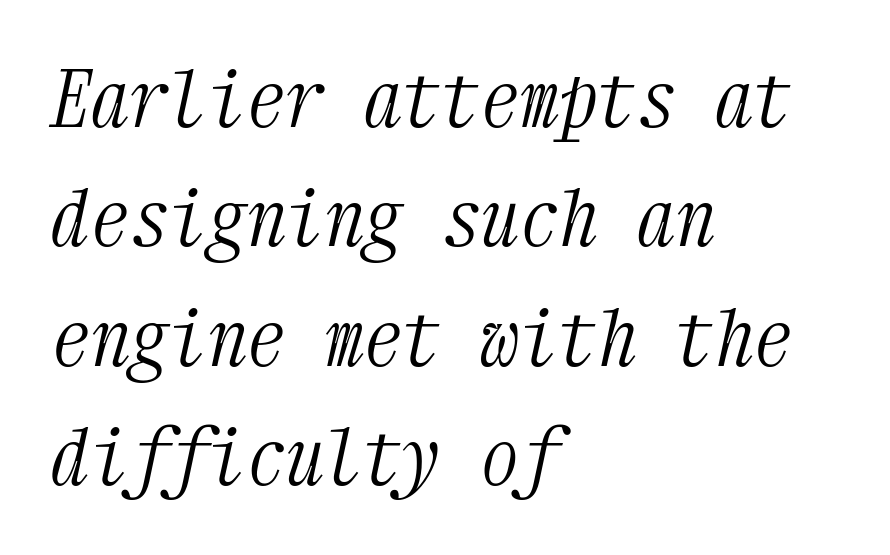
No letter is thick-stroked: the sample isn't bold. One-word summary of the alignment: left. Fixed-width glyphs throughout — classic coding-font behaviour. Words float on clear page, feet unadorned. Vertically, the passage feels balanced, rows spaced as you'd expect.
